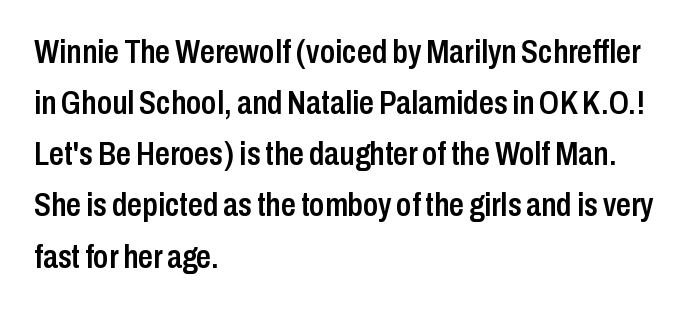
Is there any slant? The stems are plumb. As a designer I'd log this as weight 600, semibold. Notice how the passage keeps a crisp vertical edge on the left only. This rendering leaves character spacing at its baseline value. Look at the bottom of the vertical strokes: they stop flat, with no serifs. A typesetter would call this proportional, since set widths differ per character.
